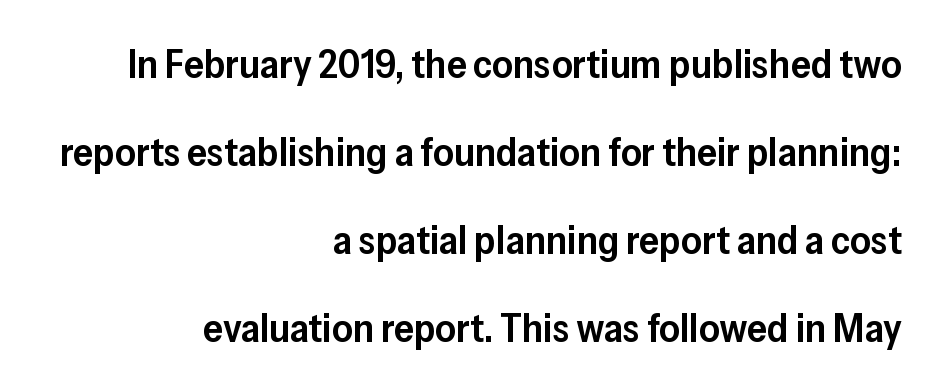
The image shows 40 px semibold sans-serif type, upright; set right-aligned, loose line spacing (2.2x), normal letter spacing, not underlined; low stroke contrast and a medium x-height.
